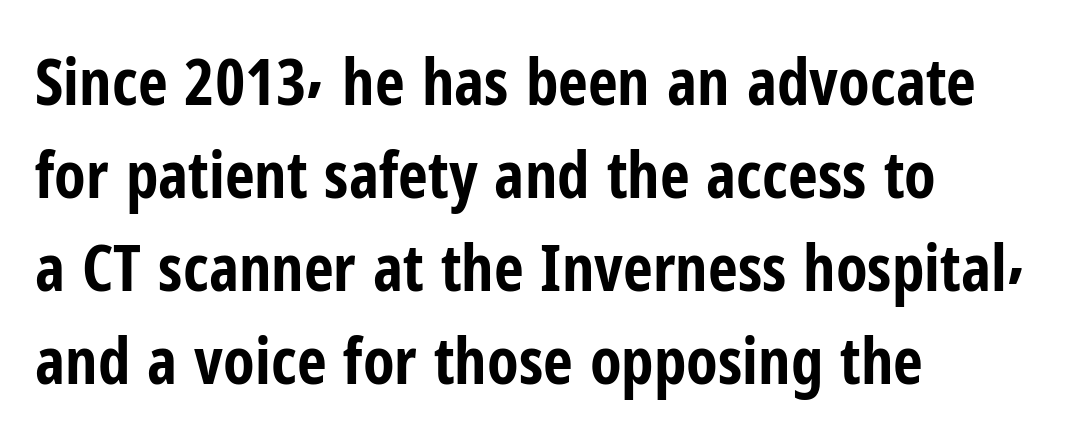
{"serif": "no", "italic": "no", "bold": "yes", "weight": "bold", "width": "condensed", "stroke_contrast": "low", "x_height": "medium", "monospaced": "no", "underline": "no", "align": "left", "line_spacing": "normal", "line_spacing_ratio": 1.43, "letter_spacing": "normal", "letter_spacing_em": 0.0, "glyph_px": 65}
